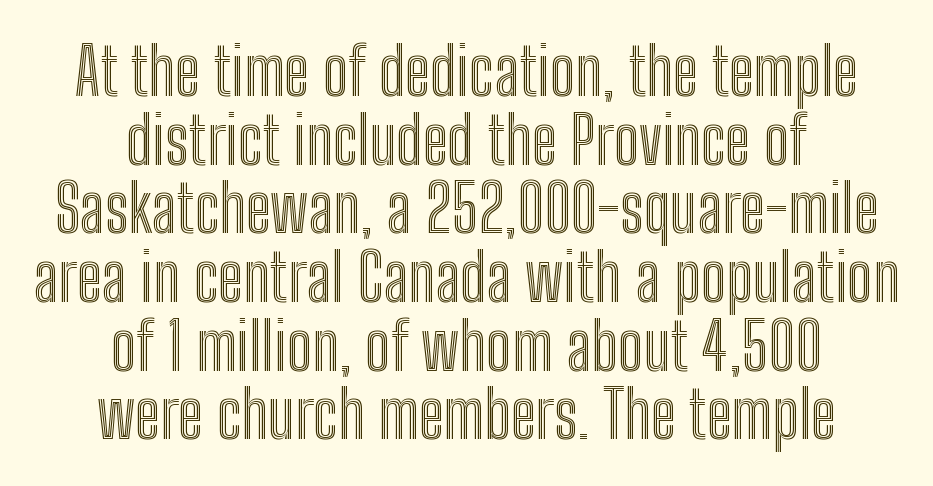
Think of a printed novel: that variable character pitch is what you see here. In terms of leading, this rendering errs on the cramped side. Short and long lines alike share a common midpoint. This is the regular roman posture of the typeface.
